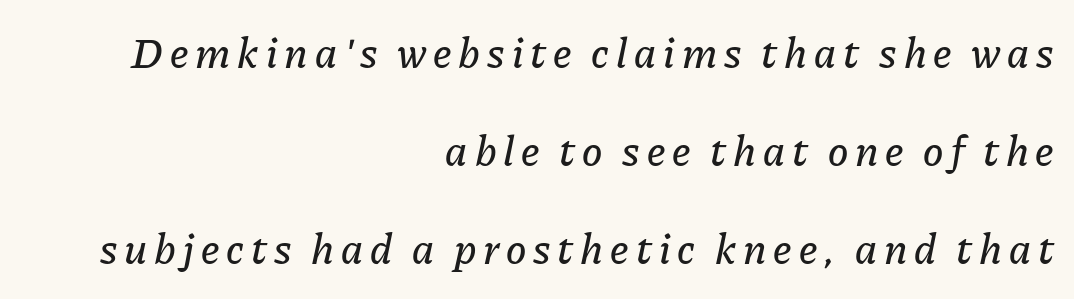
The image shows 43 px text type, italic (leaning right); set right-aligned, loose line spacing (2.28x), not underlined; low stroke contrast and a medium x-height.
